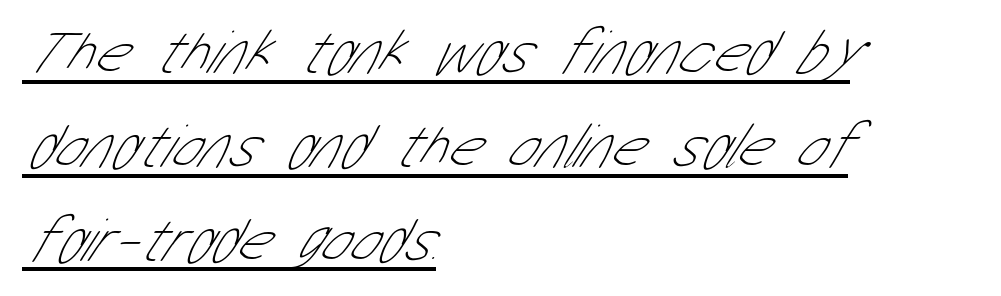
Q: Is the text bold? A: No.
Q: Is the typeface a serif or a sans-serif typeface? A: Sans-serif.
Q: Is the text underlined? A: Yes.
Q: How is the paragraph aligned? A: Left-aligned.
Q: Is the spacing between letters normal or unusually wide? A: Normal.
Q: Is the spacing between lines tight, normal or loose? A: Normal.
Q: Width (condensed, normal, or wide)? A: Condensed.
Q: Stroke contrast? A: Low.
Q: x-height? A: Medium.
Q: Monospaced? A: No.
